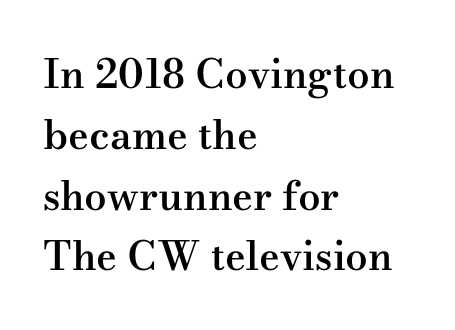
The image shows 40 px semibold, wide serif type, upright; set left-aligned, normal line spacing (1.52x), normal letter spacing, not underlined; medium stroke contrast and a small x-height.
